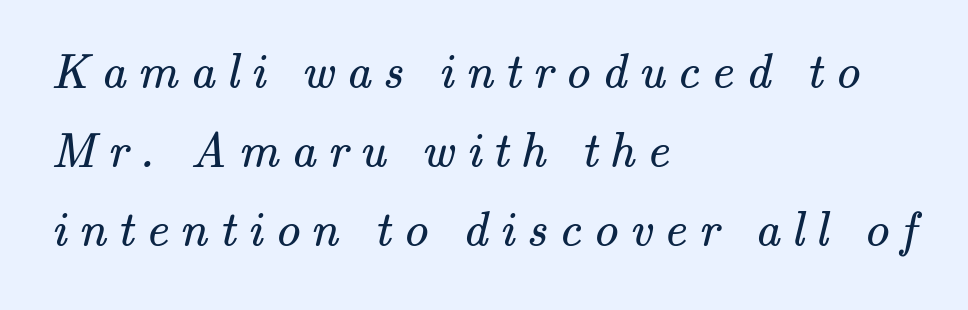
Q: Is the text bold? A: No.
Q: Is the typeface a serif or a sans-serif typeface? A: Serif.
Q: Is the text underlined? A: No.
Q: How is the paragraph aligned? A: Left-aligned.
Q: Is the spacing between letters normal or unusually wide? A: Unusually wide.
Q: Is the spacing between lines tight, normal or loose? A: Normal.
Q: Width (condensed, normal, or wide)? A: Normal.
Q: Stroke contrast? A: Medium.
Q: x-height? A: Small.
Q: Monospaced? A: No.
